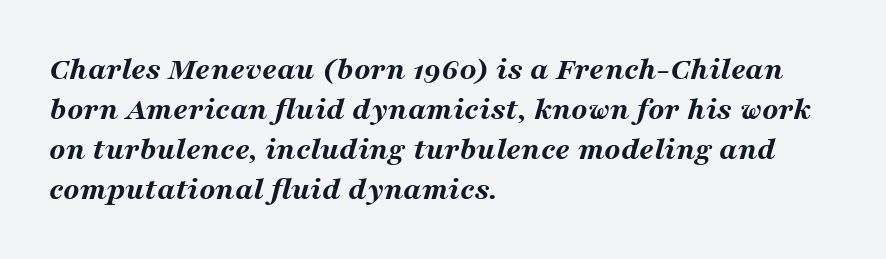
Q: Is the text bold? A: Yes.
Q: Is the text italic (slanted)? A: Yes, it leans right by about 16 degrees.
Q: Is the text underlined? A: No.
Q: How is the paragraph aligned? A: Left-aligned.
Q: Is the spacing between letters normal or unusually wide? A: Normal.
Q: Width (condensed, normal, or wide)? A: Wide.
Q: Stroke contrast? A: Medium.
Q: x-height? A: Medium.
Q: Monospaced? A: No.
